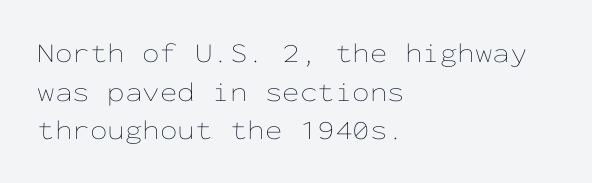
Q: Is the text bold? A: No.
Q: Is the text italic (slanted)? A: No, it is upright.
Q: Is the text underlined? A: No.
Q: How is the paragraph aligned? A: Left-aligned.
Q: Is the spacing between letters normal or unusually wide? A: Normal.
Q: Is the spacing between lines tight, normal or loose? A: Normal.
Q: Width (condensed, normal, or wide)? A: Wide.
Q: Stroke contrast? A: Low.
Q: x-height? A: Medium.
Q: Monospaced? A: Yes.
